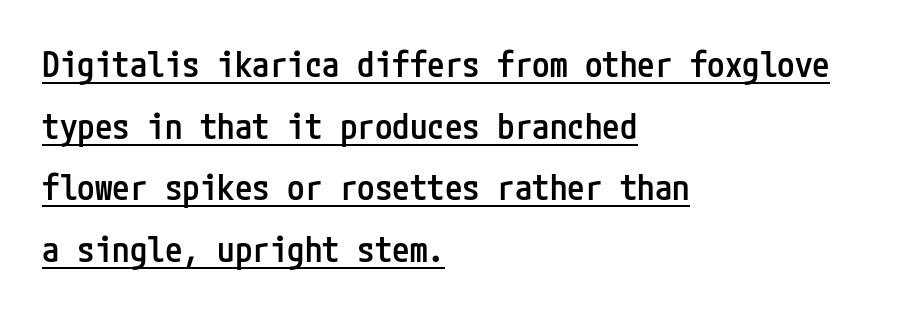
{"serif": "no", "italic": "no", "bold": "semi", "weight": "semibold", "width": "condensed", "stroke_contrast": "low", "x_height": "medium", "underline": "yes", "align": "left", "line_spacing_ratio": 1.76, "letter_spacing": "normal", "letter_spacing_em": 0.0, "glyph_px": 35}
